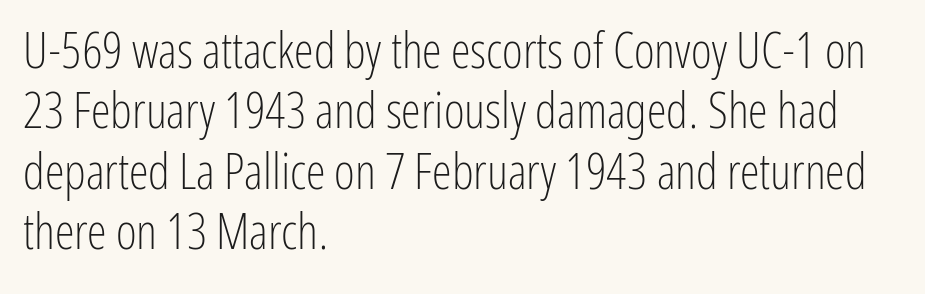
The image shows 50 px light, condensed sans-serif type, upright; set left-aligned, line spacing 1.21x, normal letter spacing, not underlined; low stroke contrast and a medium x-height.
